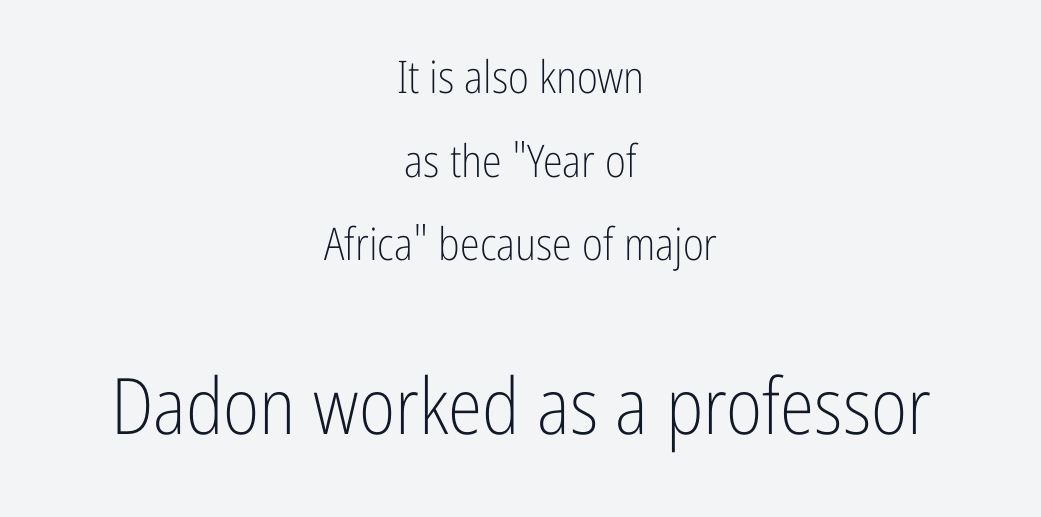
Q: Is the text bold? A: No.
Q: Is the text italic (slanted)? A: No, it is upright.
Q: Is the typeface a serif or a sans-serif typeface? A: Sans-serif.
Q: Is the text underlined? A: No.
Q: How is the paragraph aligned? A: Centered.
Q: Is the spacing between letters normal or unusually wide? A: Normal.
Q: Which block of text is set in a larger size, the first (top) or the second (bottom)? A: The second (bottom) one.
Q: Width (condensed, normal, or wide)? A: Condensed.
Q: Stroke contrast? A: Low.
Q: x-height? A: Medium.
Q: Monospaced? A: No.
